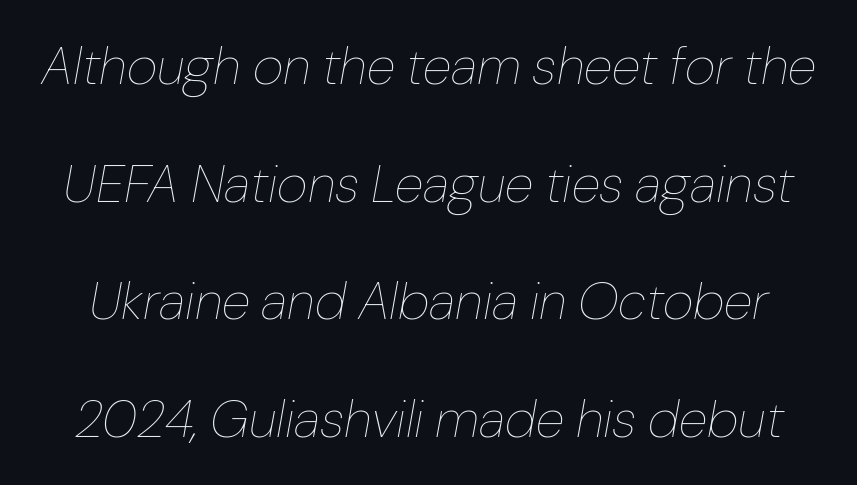
Think of a printed novel: that variable character pitch is what you see here. The zone under the glyphs is completely vacant. Nothing heavy about these letters — not bold at all. A great deal of white space separates one row of letters from the next. Glyph-to-glyph distance matches everyday printed text. Tall strokes in this sample are angled rather than plumb.
